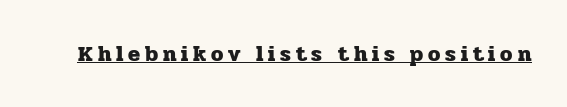
The image shows 22 px bold type, upright; set unusually wide letter spacing (+0.22 em), underlined.
